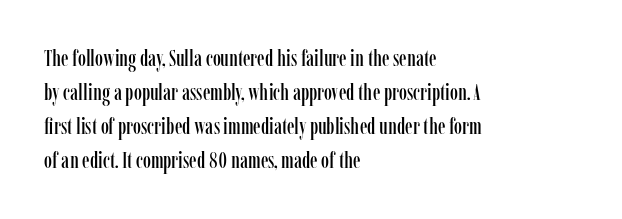
Q: Is the text italic (slanted)? A: No, it is upright.
Q: Is the text underlined? A: No.
Q: How is the paragraph aligned? A: Left-aligned.
Q: Is the spacing between letters normal or unusually wide? A: Normal.
Q: Is the spacing between lines tight, normal or loose? A: Normal.
